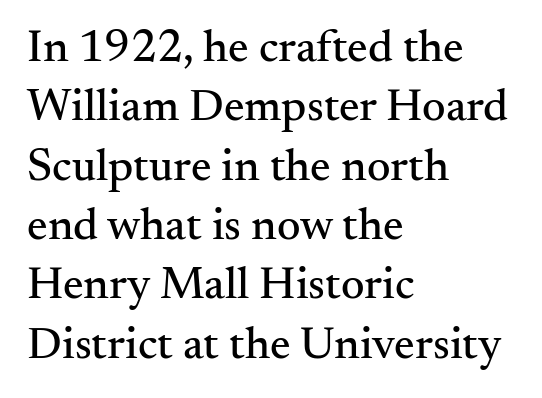
Ascenders rise straight up at ninety degrees. The text block is weighted toward the left margin, trailing off unevenly rightward. Underlining? Definitely not there. The letters advance in unequal steps, a hallmark of proportional type.
